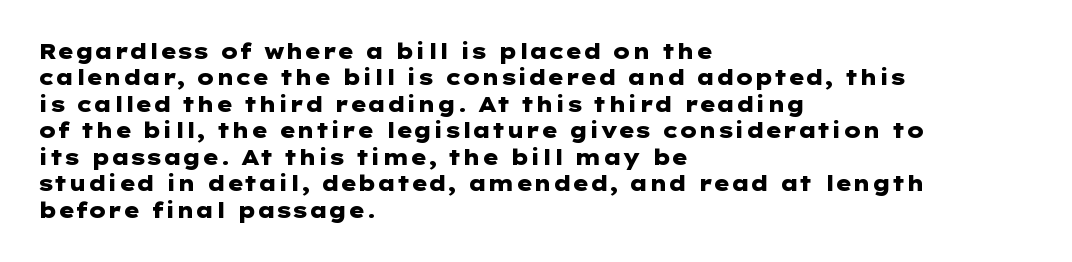
The image shows 21 px bold type, upright; set left-aligned, normal line spacing (1.26x), normal letter spacing, not underlined.
